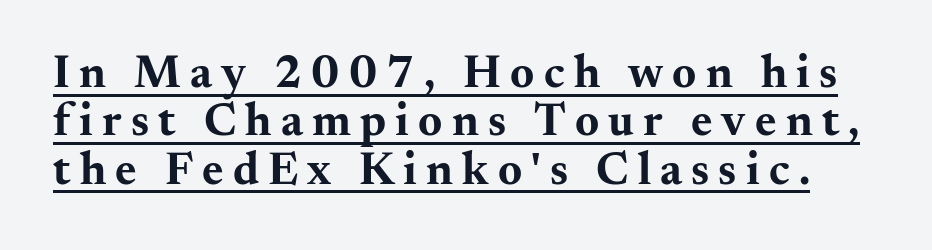
{"serif": "yes", "italic": "no", "bold": "yes", "weight": "bold", "width": "wide", "stroke_contrast": "medium", "x_height": "small", "monospaced": "no", "underline": "yes", "line_spacing": "tight", "line_spacing_ratio": 1.05, "letter_spacing": "wide", "letter_spacing_em": 0.2, "glyph_px": 46}
